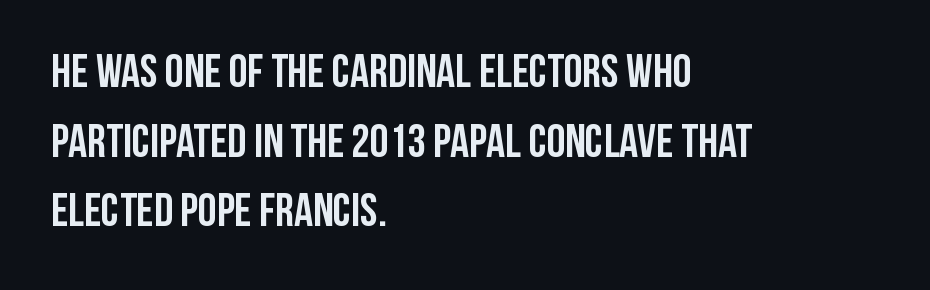
These lines are set flush left with a ragged right edge. Typesetter's note: full bold, strokes at maximum text heaviness. Observe the ordinary spacing: letters are neighbours, not strangers. Whoever set this chose a conventional vertical rhythm. Proportional: the letters do not fall into vertical columns. The glyphs in this specimen are sans serif.
